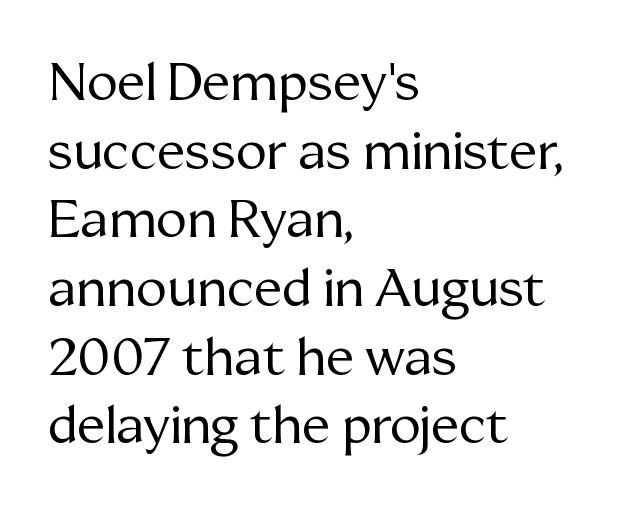
A typesetter would call this leading conventional body-copy spacing. Little horizontal feet cap the strokes, marking this as serif type. Students, note that the glyphs here touch the page at normal intervals. Unmarked baselines from the first word to the last. Posture: straight, roman, zero tilt.
